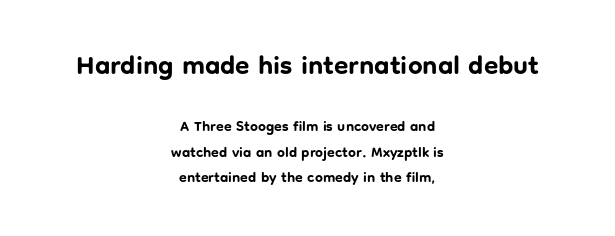
The image shows 26 px bold type, upright; set centered, line spacing 1.82x, normal letter spacing, not underlined; the first (top) block is 1.86x larger.
